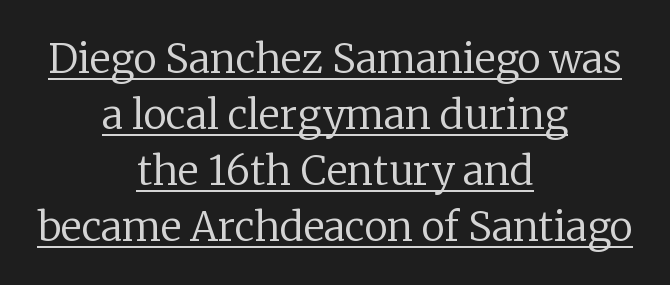
{"serif": "yes", "italic": "no", "bold": "no", "weight": "regular", "width": "normal", "stroke_contrast": "low", "x_height": "medium", "monospaced": "no", "underline": "yes", "align": "center", "line_spacing": "normal", "line_spacing_ratio": 1.4, "letter_spacing": "normal", "letter_spacing_em": 0.0, "glyph_px": 40}
